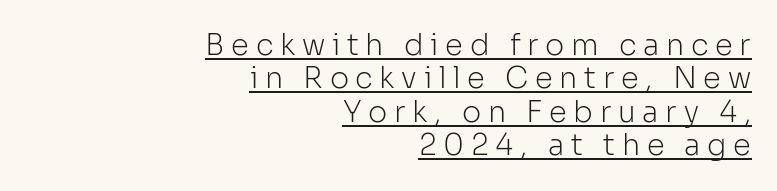
Q: Is the text bold? A: No.
Q: Is the text italic (slanted)? A: No, it is upright.
Q: Is the typeface a serif or a sans-serif typeface? A: Sans-serif.
Q: Is the text underlined? A: Yes.
Q: How is the paragraph aligned? A: Right-aligned.
Q: Is the spacing between letters normal or unusually wide? A: Unusually wide.
Q: Is the spacing between lines tight, normal or loose? A: Tight.
Q: Width (condensed, normal, or wide)? A: Normal.
Q: Stroke contrast? A: Low.
Q: x-height? A: Medium.
Q: Monospaced? A: No.
